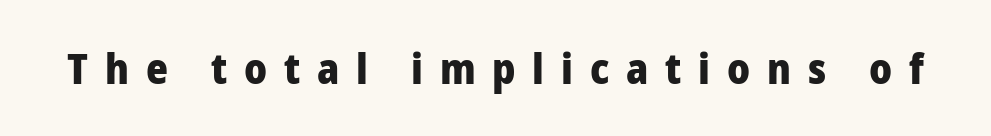
Q: Is the text bold? A: Yes.
Q: Is the text italic (slanted)? A: No, it is upright.
Q: Is the typeface a serif or a sans-serif typeface? A: Sans-serif.
Q: Is the text underlined? A: No.
Q: Is the spacing between letters normal or unusually wide? A: Unusually wide.
Q: Width (condensed, normal, or wide)? A: Normal.
Q: Stroke contrast? A: Low.
Q: x-height? A: Medium.
Q: Monospaced? A: No.
